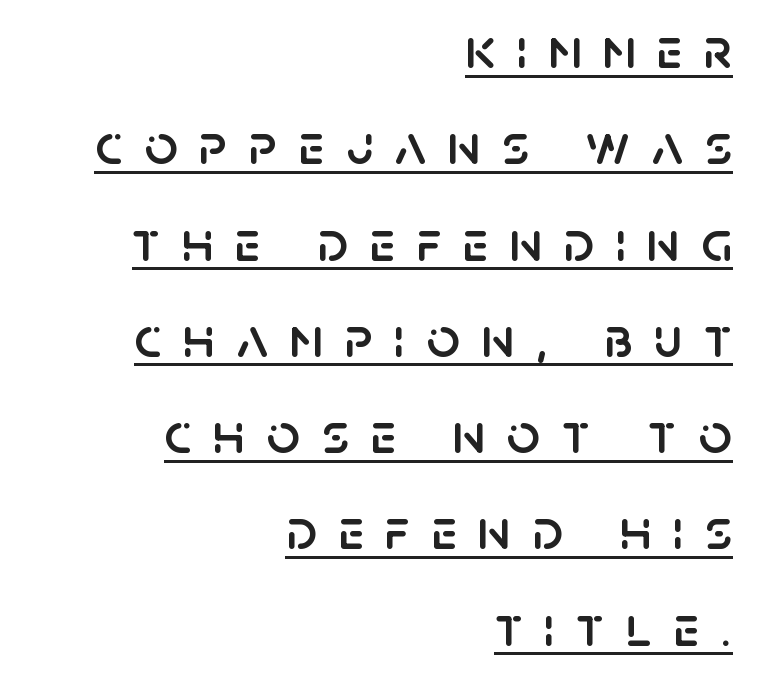
Q: Is the text italic (slanted)? A: No, it is upright.
Q: Is the typeface a serif or a sans-serif typeface? A: Sans-serif.
Q: Is the text underlined? A: Yes.
Q: How is the paragraph aligned? A: Right-aligned.
Q: Is the spacing between letters normal or unusually wide? A: Unusually wide.
Q: Is the spacing between lines tight, normal or loose? A: Normal.
Q: Width (condensed, normal, or wide)? A: Normal.
Q: Stroke contrast? A: Low.
Q: x-height? A: Large.
Q: Monospaced? A: No.
